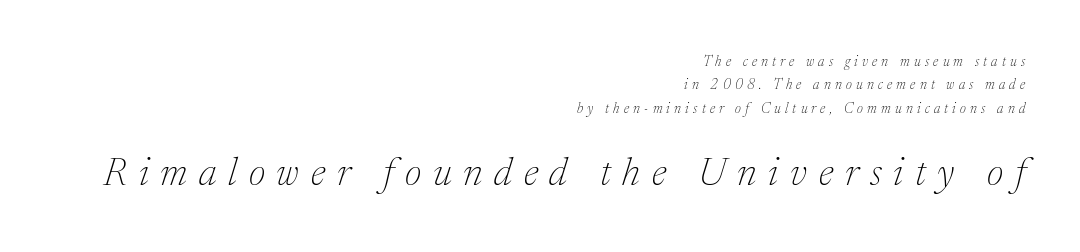
Q: Is the text bold? A: No.
Q: Is the text italic (slanted)? A: Yes, it leans right by about 17 degrees.
Q: Is the typeface a serif or a sans-serif typeface? A: Serif.
Q: Is the text underlined? A: No.
Q: How is the paragraph aligned? A: Right-aligned.
Q: Is the spacing between letters normal or unusually wide? A: Unusually wide.
Q: Is the spacing between lines tight, normal or loose? A: Normal.
Q: Which block of text is set in a larger size, the first (top) or the second (bottom)? A: The second (bottom) one.
Q: Width (condensed, normal, or wide)? A: Normal.
Q: Stroke contrast? A: Medium.
Q: x-height? A: Medium.
Q: Monospaced? A: No.
